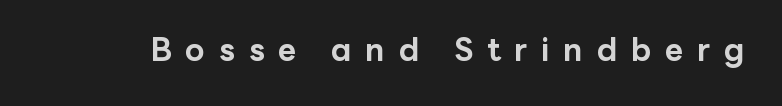
The image shows 32 px bold sans-serif type, upright; set unusually wide letter spacing (+0.43 em), not underlined; low stroke contrast and a medium x-height.
